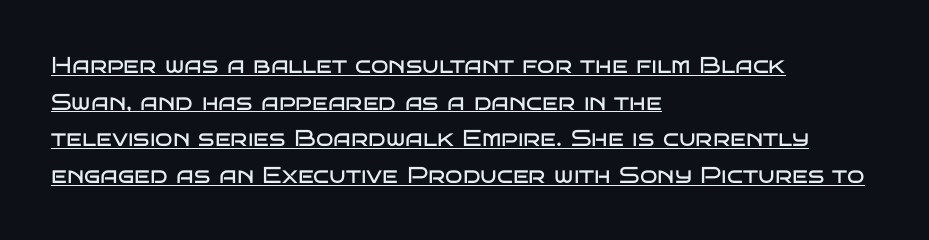
{"italic": "no", "bold": "no", "underline": "yes", "align": "left", "line_spacing": "normal", "line_spacing_ratio": 1.59, "letter_spacing": "normal", "letter_spacing_em": 0.0, "glyph_px": 23}
